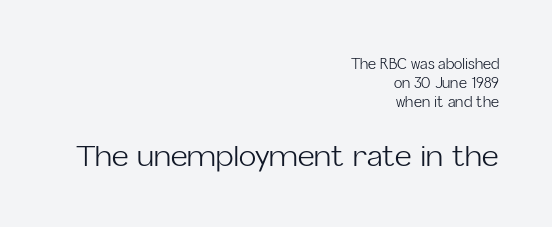
Q: Is the text bold? A: No.
Q: Is the text italic (slanted)? A: No, it is upright.
Q: Is the typeface a serif or a sans-serif typeface? A: Sans-serif.
Q: Is the text underlined? A: No.
Q: How is the paragraph aligned? A: Right-aligned.
Q: Is the spacing between letters normal or unusually wide? A: Normal.
Q: Is the spacing between lines tight, normal or loose? A: Normal.
Q: Which block of text is set in a larger size, the first (top) or the second (bottom)? A: The second (bottom) one.
Q: Width (condensed, normal, or wide)? A: Normal.
Q: Stroke contrast? A: Low.
Q: x-height? A: Medium.
Q: Monospaced? A: No.
